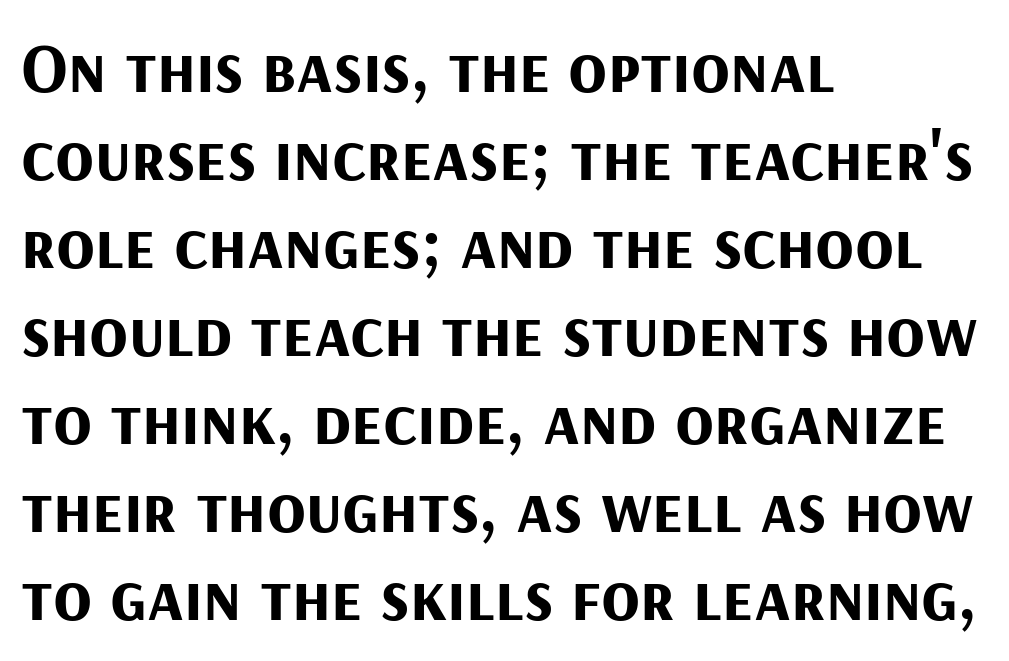
A dark, heavy texture on the line: the type is bold. The letterforms sit shoulder to shoulder at normal distance. All the whitespace from short lines collects on the right. The string is rendered with underlining switched off.
